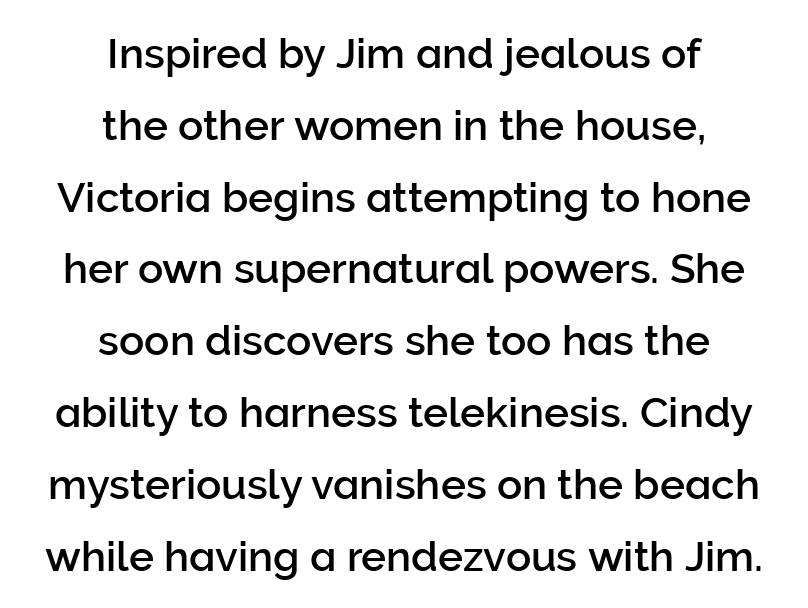
The specimen omits any rule beneath the text block's lines. Leftover space on each line is divided equally before and after the words. No extra tracking has been applied to these lines. Do the characters align in a grid? No, the font is proportional. This rendering employs a face without finishing strokes, i.e., a sans-serif. This is the regular roman posture of the typeface.
